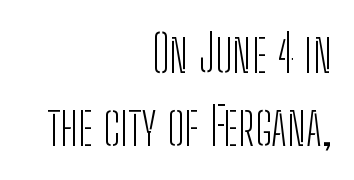
{"serif": "no", "italic": "no", "bold": "no", "weight": "light", "width": "condensed", "stroke_contrast": "low", "x_height": "medium", "monospaced": "no", "underline": "no", "align": "right", "line_spacing": "normal", "line_spacing_ratio": 1.44, "letter_spacing": "normal", "letter_spacing_em": 0.0, "glyph_px": 51}
